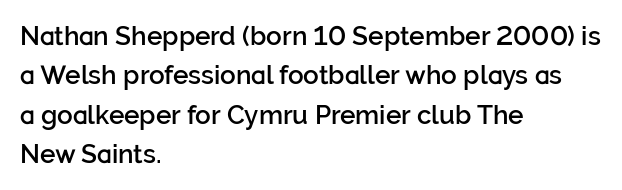
{"italic": "no", "bold": "semi", "underline": "no", "align": "left", "line_spacing": "normal", "line_spacing_ratio": 1.51, "letter_spacing": "normal", "letter_spacing_em": 0.0, "glyph_px": 26}
